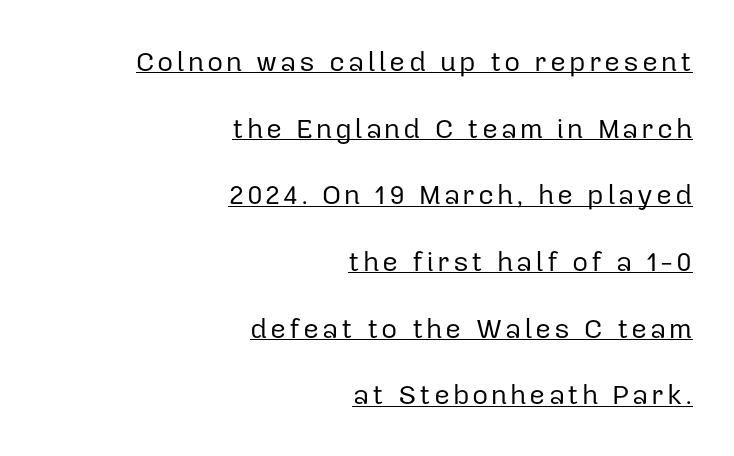
The line-height multiplier appears high, well above default. Counters stay open thanks to moderate or lighter strokes. A typesetter would label this face a sans. Somebody hit Ctrl+U on this one — the words are underlined. Leftover space on each line is placed entirely before the opening word. Proportional: the letters do not fall into vertical columns.
